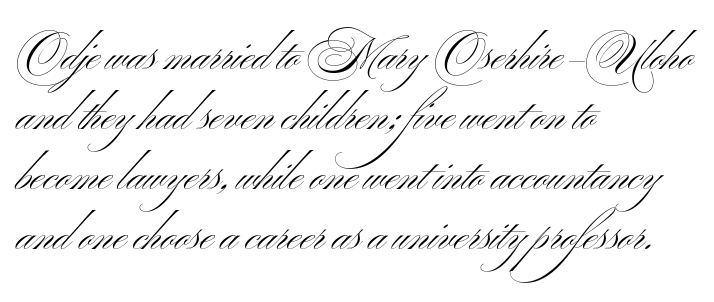
{"serif": "no", "bold": "no", "weight": "light", "width": "wide", "stroke_contrast": "medium", "x_height": "small", "monospaced": "no", "underline": "no", "align": "left", "line_spacing": "normal", "line_spacing_ratio": 1.33, "letter_spacing": "normal", "letter_spacing_em": 0.0, "glyph_px": 45}
